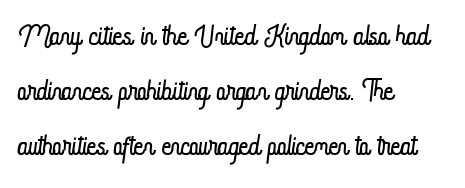
Q: Is the text bold? A: No.
Q: Is the text underlined? A: No.
Q: How is the paragraph aligned? A: Left-aligned.
Q: Is the spacing between letters normal or unusually wide? A: Normal.
Q: Is the spacing between lines tight, normal or loose? A: Normal.
Q: Width (condensed, normal, or wide)? A: Condensed.
Q: Stroke contrast? A: Low.
Q: x-height? A: Small.
Q: Monospaced? A: No.
